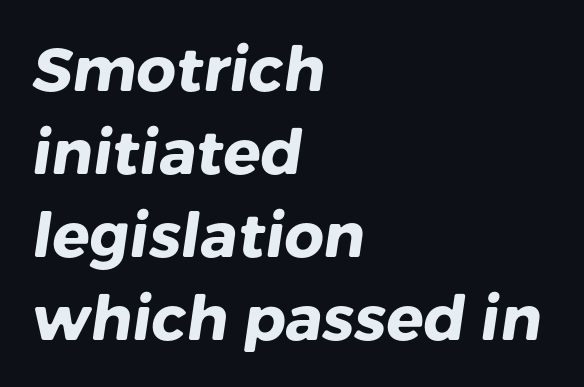
Line beginnings align vertically; line endings do not. Evenly set lines give the paragraph a standard silhouette. Nobody drew a line under any word here. Nothing unusual about the tracking: characters are spaced as the font intends.
